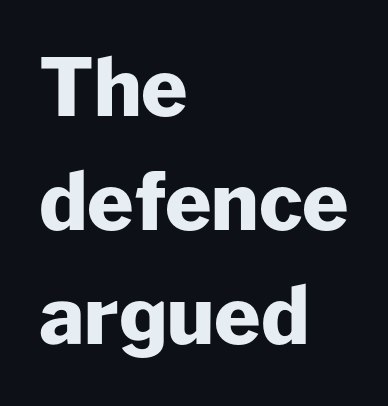
Q: Is the text bold? A: Yes.
Q: Is the text italic (slanted)? A: No, it is upright.
Q: Is the typeface a serif or a sans-serif typeface? A: Sans-serif.
Q: Is the text underlined? A: No.
Q: How is the paragraph aligned? A: Left-aligned.
Q: Is the spacing between letters normal or unusually wide? A: Normal.
Q: Is the spacing between lines tight, normal or loose? A: Normal.
Q: Width (condensed, normal, or wide)? A: Normal.
Q: Stroke contrast? A: Low.
Q: x-height? A: Medium.
Q: Monospaced? A: No.
